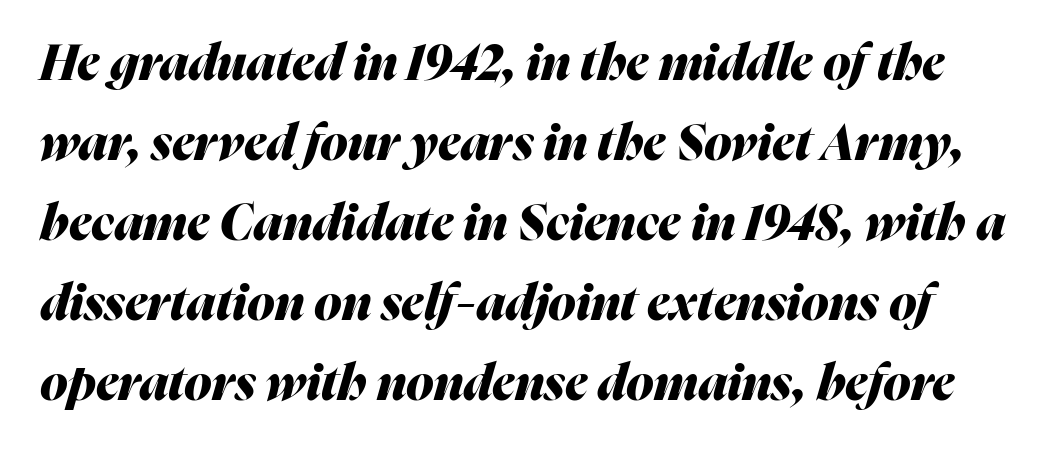
{"italic": "yes", "lean": "right", "slant_degrees": 16, "bold": "yes", "weight": "heavy", "width": "normal", "stroke_contrast": "medium", "x_height": "medium", "monospaced": "no", "underline": "no", "line_spacing": "normal", "line_spacing_ratio": 1.6, "letter_spacing": "normal", "letter_spacing_em": 0.0, "glyph_px": 50}
